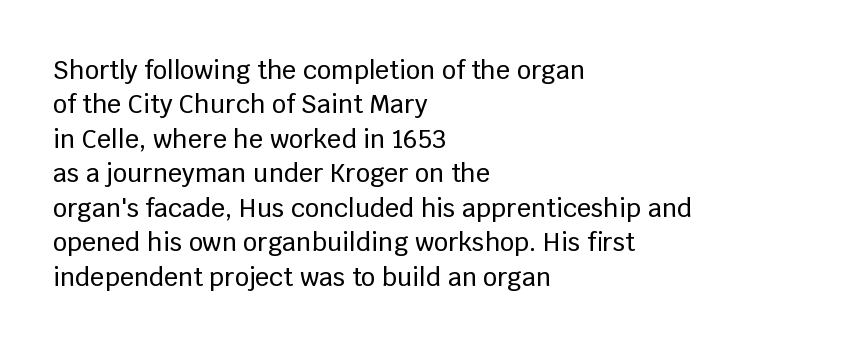
{"italic": "no", "underline": "no", "align": "left", "line_spacing": "normal", "line_spacing_ratio": 1.38, "letter_spacing": "normal", "letter_spacing_em": 0.0, "glyph_px": 25}
